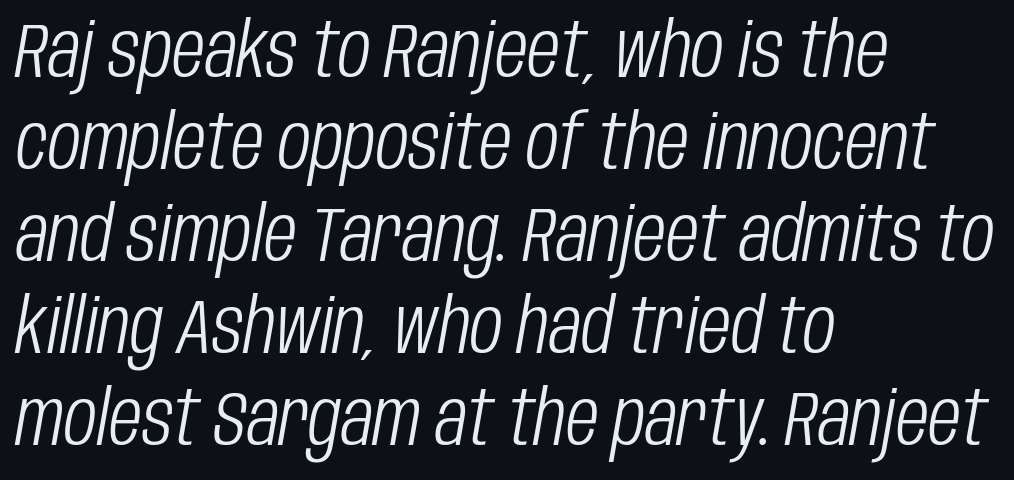
The image shows 76 px light, condensed type, italic (leaning right); set left-aligned, line spacing 1.21x, normal letter spacing, not underlined; low stroke contrast and a large x-height.
